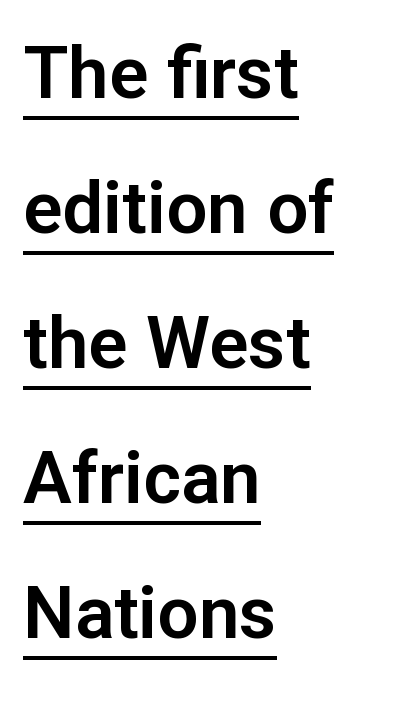
Standard letterfit; no display-style spreading of the glyphs. The text block is weighted toward the left margin, trailing off unevenly rightward. The rendered words wear a rule along their underside. The typography opts for an upright posture over an oblique one. Does the type have serifs? No, each stem ends abruptly. These lines are rendered in a variable-pitch font.
